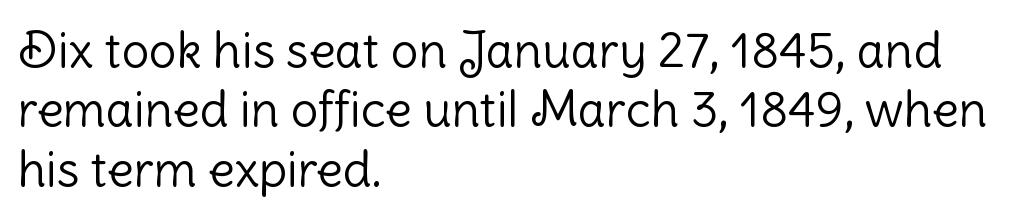
{"serif": "no", "italic": "no", "bold": "no", "weight": "light", "width": "normal", "stroke_contrast": "low", "x_height": "medium", "monospaced": "no", "underline": "no", "align": "left", "line_spacing_ratio": 1.21, "letter_spacing": "normal", "letter_spacing_em": 0.0, "glyph_px": 49}
